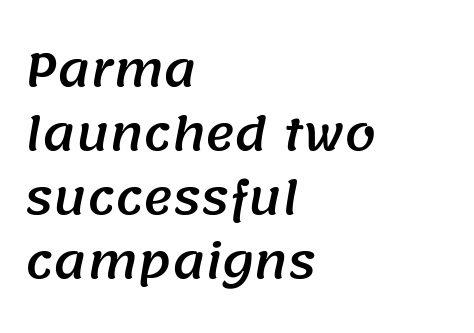
The rendering uses a moderate line-height, typical for paragraphs. The space directly below the letters is spotless. The tracking reads as untouched default to a designer's eye. The typesetter chose a ragged-right arrangement here.
